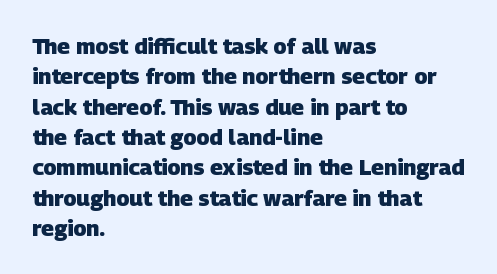
{"bold": "yes", "underline": "no", "align": "left", "line_spacing": "normal", "line_spacing_ratio": 1.38, "letter_spacing": "normal", "letter_spacing_em": 0.0, "glyph_px": 22}
